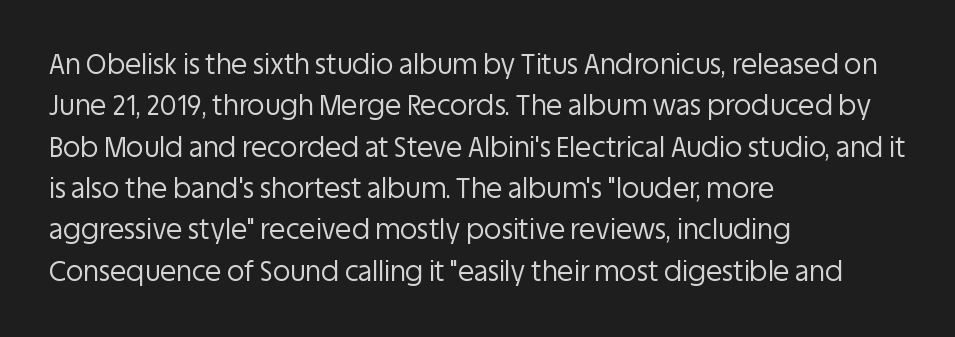
In terms of leading, this rendering sits right in the middle. The lettering stays uniformly vertical, giving the passage a roman look. Decoration check: the copy has no underline. The passage shown is not bold in any degree. How are the letters spaced? Ordinarily, with no added tracking.
